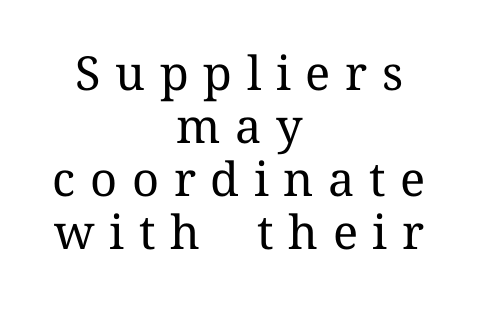
Reading down the block, each line starts at a different indent, mirrored at its end. Letterform terminals end in serifs throughout the passage. Spacing between characters has been opened up far beyond the box default. The zone under the glyphs is completely vacant.
